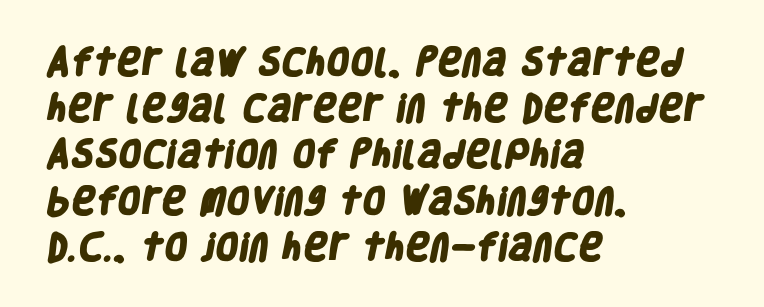
The image shows 30 px heavy, condensed sans-serif type; set left-aligned, normal line spacing (1.54x), normal letter spacing, not underlined; low stroke contrast and a large x-height.
